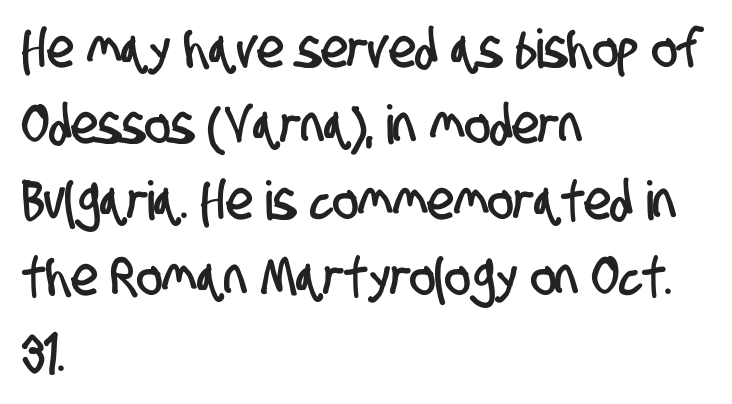
The image shows 54 px condensed sans-serif type; set left-aligned, normal line spacing (1.41x), normal letter spacing, not underlined; low stroke contrast and a large x-height.
